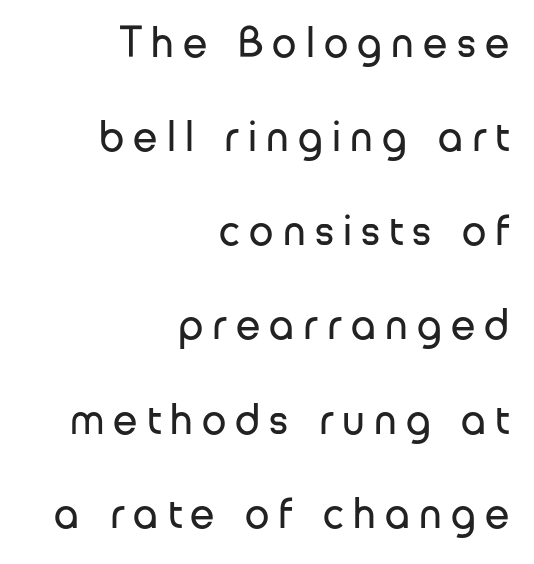
Q: Is the text bold? A: No.
Q: Is the text italic (slanted)? A: No, it is upright.
Q: Is the typeface a serif or a sans-serif typeface? A: Sans-serif.
Q: Is the text underlined? A: No.
Q: How is the paragraph aligned? A: Right-aligned.
Q: Is the spacing between letters normal or unusually wide? A: Unusually wide.
Q: Is the spacing between lines tight, normal or loose? A: Loose.
Q: Width (condensed, normal, or wide)? A: Normal.
Q: Stroke contrast? A: Low.
Q: x-height? A: Medium.
Q: Monospaced? A: No.
